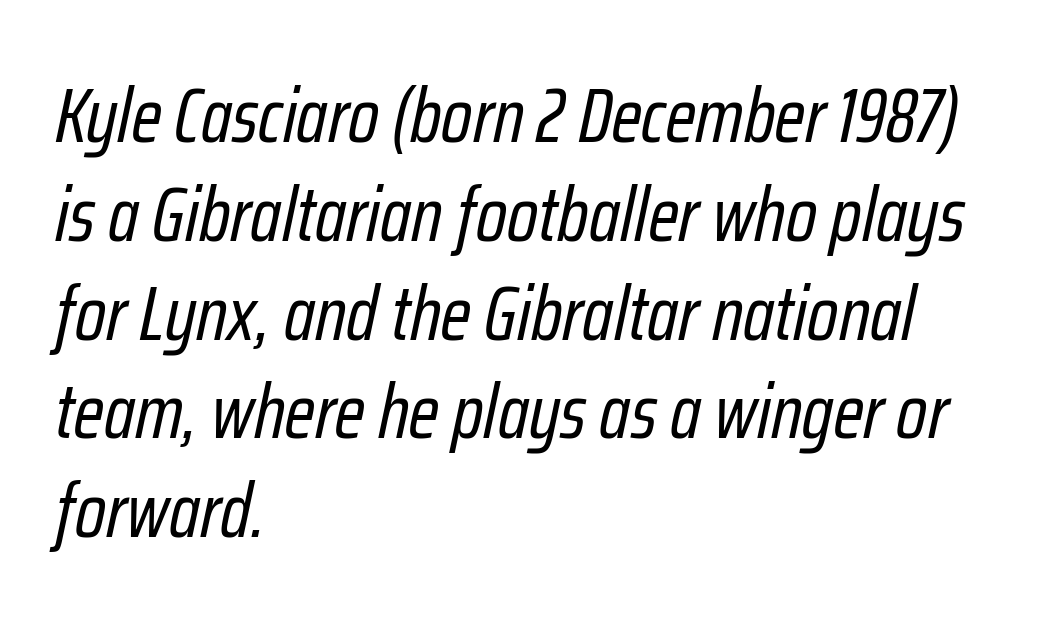
{"italic": "yes", "lean": "right", "slant_degrees": 12, "bold": "no", "weight": "regular", "width": "condensed", "stroke_contrast": "low", "x_height": "medium", "monospaced": "no", "underline": "no", "align": "left", "line_spacing": "normal", "line_spacing_ratio": 1.3, "letter_spacing": "normal", "letter_spacing_em": 0.0, "glyph_px": 76}
